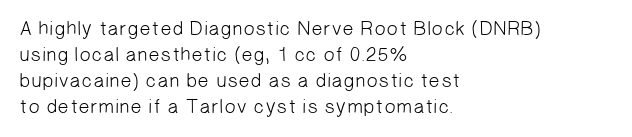
Q: Is the text bold? A: No.
Q: Is the text underlined? A: No.
Q: How is the paragraph aligned? A: Left-aligned.
Q: Is the spacing between letters normal or unusually wide? A: Normal.
Q: Is the spacing between lines tight, normal or loose? A: Normal.
